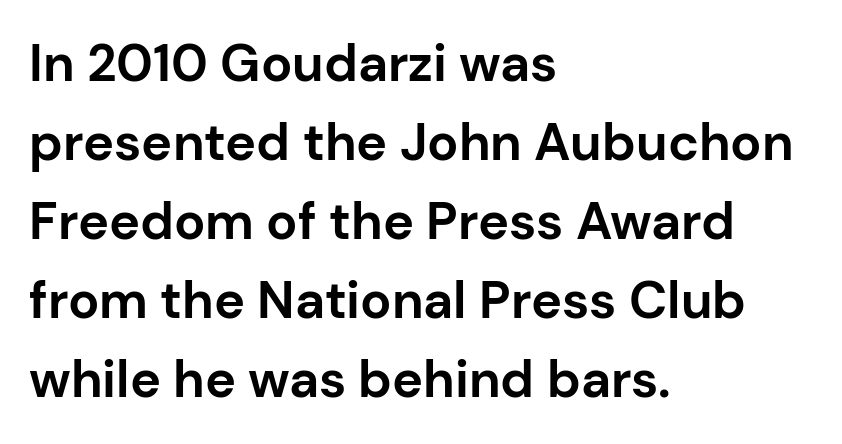
{"serif": "no", "italic": "no", "bold": "yes", "weight": "bold", "width": "normal", "stroke_contrast": "low", "x_height": "medium", "monospaced": "no", "underline": "no", "align": "left", "line_spacing": "normal", "line_spacing_ratio": 1.52, "letter_spacing": "normal", "letter_spacing_em": 0.0, "glyph_px": 52}
